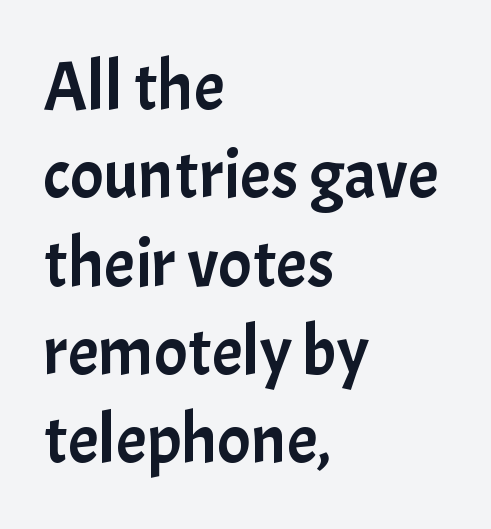
Q: Is the text italic (slanted)? A: No, it is upright.
Q: Is the typeface a serif or a sans-serif typeface? A: Sans-serif.
Q: Is the text underlined? A: No.
Q: How is the paragraph aligned? A: Left-aligned.
Q: Is the spacing between letters normal or unusually wide? A: Normal.
Q: Is the spacing between lines tight, normal or loose? A: Normal.
Q: Width (condensed, normal, or wide)? A: Normal.
Q: Stroke contrast? A: Low.
Q: x-height? A: Medium.
Q: Monospaced? A: No.
